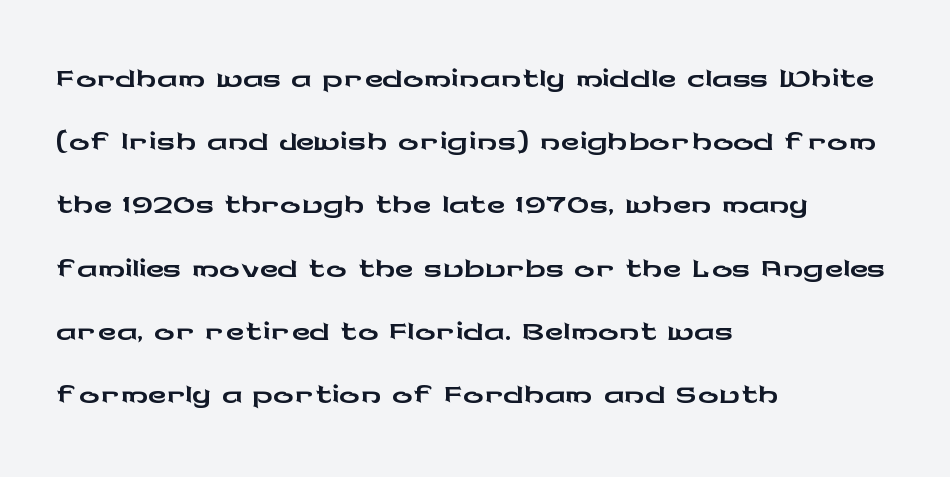
{"serif": "no", "italic": "no", "width": "wide", "stroke_contrast": "low", "x_height": "medium", "monospaced": "no", "underline": "no", "align": "left", "line_spacing_ratio": 1.24, "letter_spacing": "normal", "letter_spacing_em": 0.0, "glyph_px": 51}
